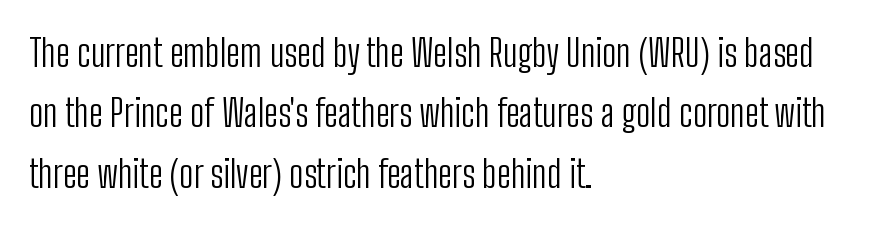
The image shows 38 px light, condensed sans-serif type, upright; set left-aligned, normal line spacing (1.59x), normal letter spacing, not underlined; low stroke contrast and a medium x-height.
